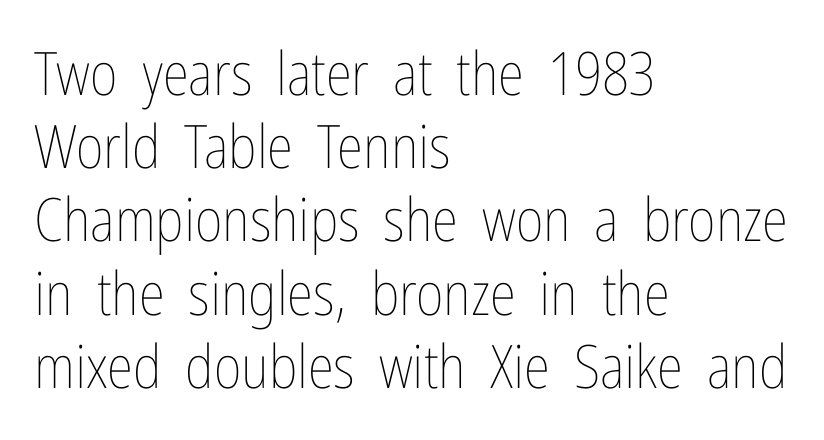
Q: Is the text bold? A: No.
Q: Is the text italic (slanted)? A: No, it is upright.
Q: Is the text underlined? A: No.
Q: How is the paragraph aligned? A: Left-aligned.
Q: Is the spacing between letters normal or unusually wide? A: Normal.
Q: Width (condensed, normal, or wide)? A: Condensed.
Q: Stroke contrast? A: Low.
Q: x-height? A: Medium.
Q: Monospaced? A: No.
